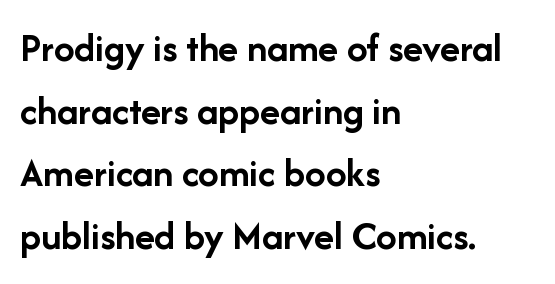
{"serif": "no", "italic": "no", "bold": "yes", "weight": "semibold", "width": "normal", "stroke_contrast": "low", "x_height": "medium", "monospaced": "no", "underline": "no", "align": "left", "line_spacing": "normal", "line_spacing_ratio": 1.53, "letter_spacing": "normal", "letter_spacing_em": 0.0, "glyph_px": 41}
